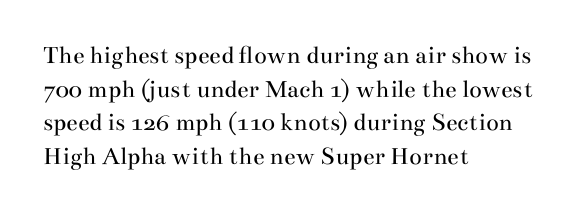
Interline gaps are of average width in this sample. In terms of posture, this sample is upright. Teacher's note: observe the even left margin — that is flush-left alignment. The cut favours lightness, reaching ordinary text weight at its darkest.
